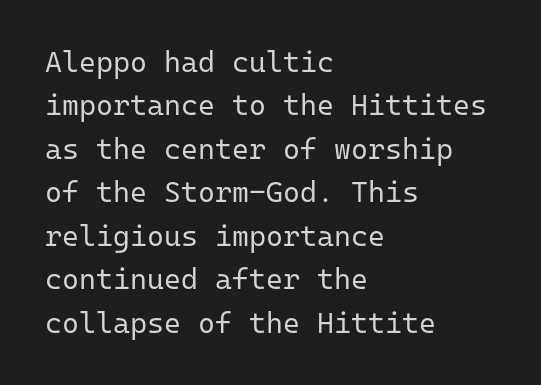
The rendering anchors every line to the left-hand side. Posture: straight, roman, zero tilt. The horizontal fit of the characters is conventional and even. Every character here occupies the same horizontal width, giving the sample a typewriter-like rhythm.
